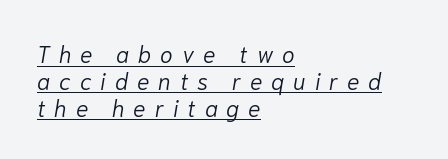
{"italic": "yes", "lean": "right", "slant_degrees": 10, "bold": "no", "underline": "yes", "align": "left", "line_spacing_ratio": 1.17, "letter_spacing": "wide", "letter_spacing_em": 0.39, "glyph_px": 23}
